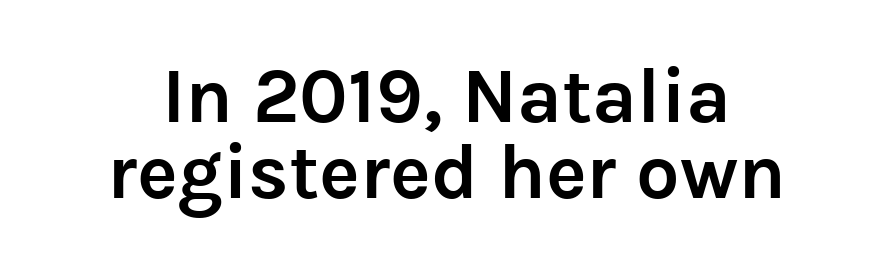
Q: Is the text bold? A: Yes.
Q: Is the text italic (slanted)? A: No, it is upright.
Q: Is the typeface a serif or a sans-serif typeface? A: Sans-serif.
Q: Is the text underlined? A: No.
Q: Is the spacing between letters normal or unusually wide? A: Normal.
Q: Is the spacing between lines tight, normal or loose? A: Tight.
Q: Width (condensed, normal, or wide)? A: Normal.
Q: Stroke contrast? A: Low.
Q: x-height? A: Medium.
Q: Monospaced? A: No.
